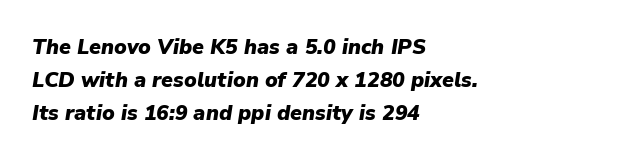
The image shows 21 px bold type, italic (leaning right); set left-aligned, normal line spacing (1.57x), normal letter spacing, not underlined.
